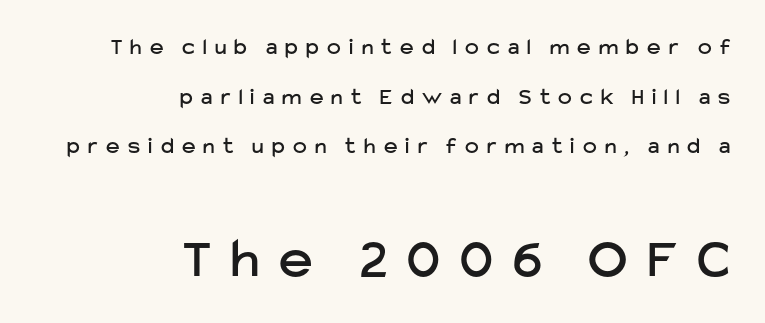
{"serif": "no", "italic": "no", "width": "normal", "stroke_contrast": "low", "x_height": "medium", "monospaced": "no", "underline": "no", "align": "right", "line_spacing": "loose", "line_spacing_ratio": 2.16, "letter_spacing": "wide", "letter_spacing_em": 0.36, "larger_block": "second", "size_ratio": 2.48, "glyph_px": 57}
